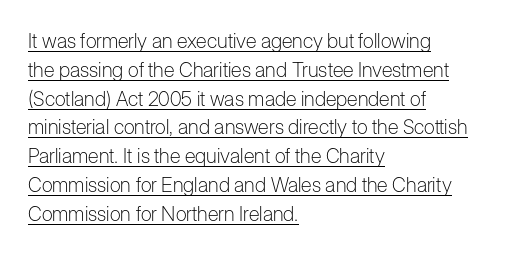
The image shows 20 px text type, upright; set left-aligned, normal line spacing (1.44x), normal letter spacing, underlined.
